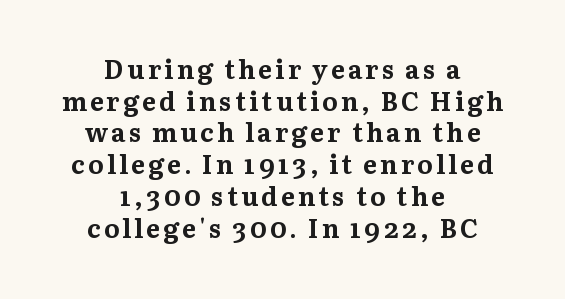
{"italic": "no", "bold": "yes", "underline": "no", "align": "center", "line_spacing_ratio": 1.22, "glyph_px": 26}
